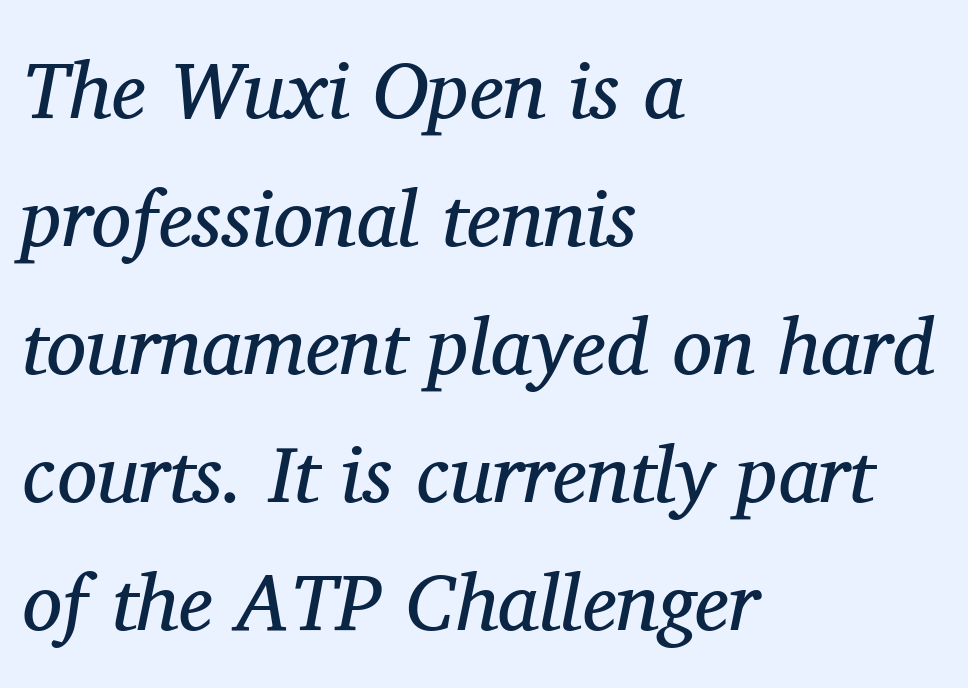
The image shows 80 px regular-weight serif type, italic (leaning right); set left-aligned, normal line spacing (1.6x), normal letter spacing, not underlined; medium stroke contrast and a medium x-height.
